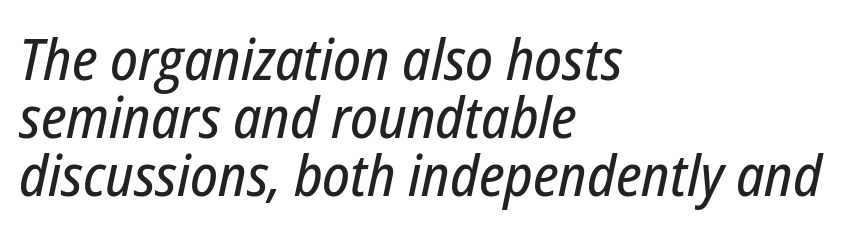
Q: Is the text italic (slanted)? A: Yes, it leans right by about 12 degrees.
Q: Is the text underlined? A: No.
Q: How is the paragraph aligned? A: Left-aligned.
Q: Is the spacing between letters normal or unusually wide? A: Normal.
Q: Is the spacing between lines tight, normal or loose? A: Tight.
Q: Width (condensed, normal, or wide)? A: Condensed.
Q: Stroke contrast? A: Low.
Q: x-height? A: Medium.
Q: Monospaced? A: No.
